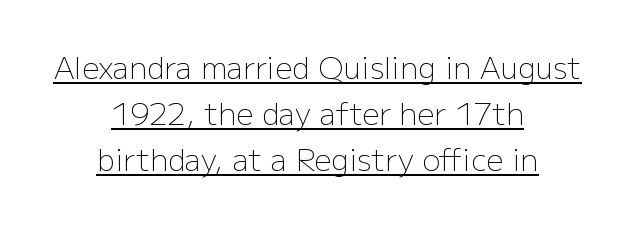
{"serif": "no", "italic": "no", "bold": "no", "weight": "light", "width": "normal", "stroke_contrast": "low", "x_height": "medium", "monospaced": "no", "underline": "yes", "align": "center", "line_spacing": "normal", "line_spacing_ratio": 1.54, "letter_spacing": "normal", "letter_spacing_em": 0.0, "glyph_px": 30}
